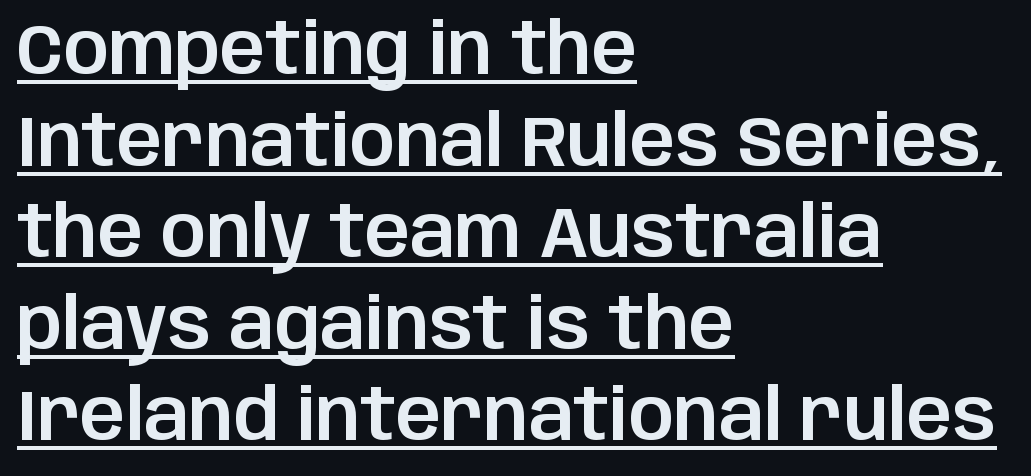
The image shows 71 px sans-serif type, upright; set left-aligned, normal line spacing (1.29x), normal letter spacing, underlined; low stroke contrast and a large x-height.
